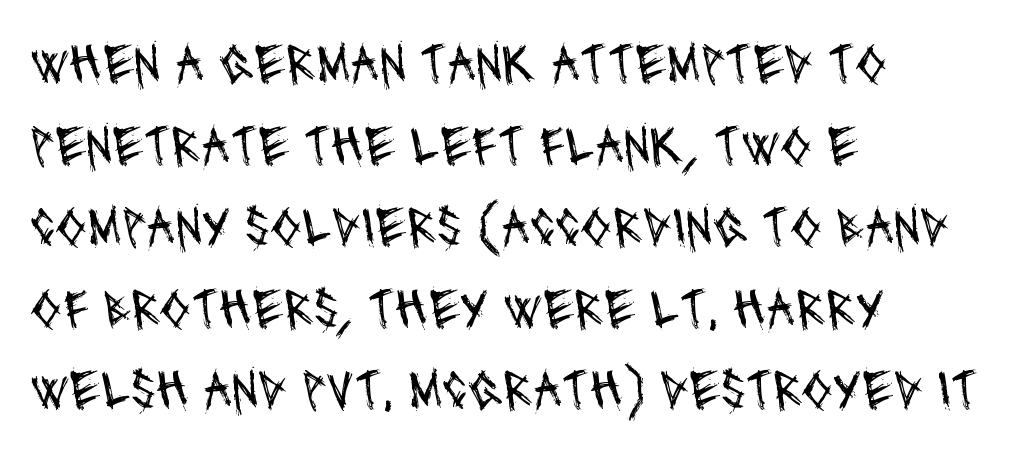
The image shows 57 px regular-weight, condensed sans-serif type; set left-aligned, normal line spacing (1.43x), normal letter spacing, not underlined; medium stroke contrast and a large x-height.
